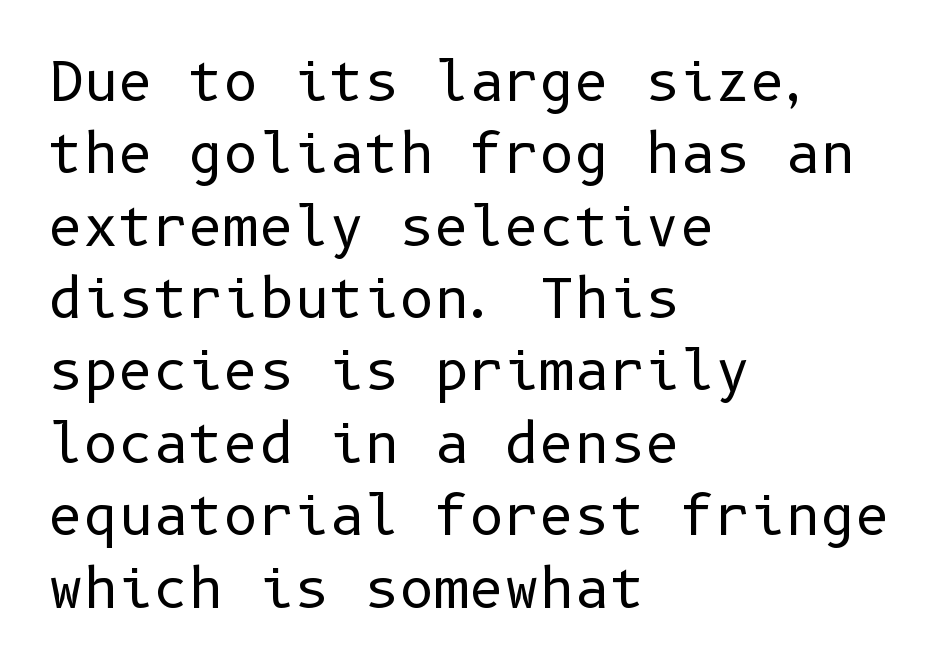
{"serif": "no", "italic": "no", "bold": "no", "weight": "regular", "width": "normal", "stroke_contrast": "low", "x_height": "medium", "underline": "no", "align": "left", "line_spacing": "normal", "line_spacing_ratio": 1.34, "letter_spacing": "normal", "letter_spacing_em": 0.0, "glyph_px": 54}
